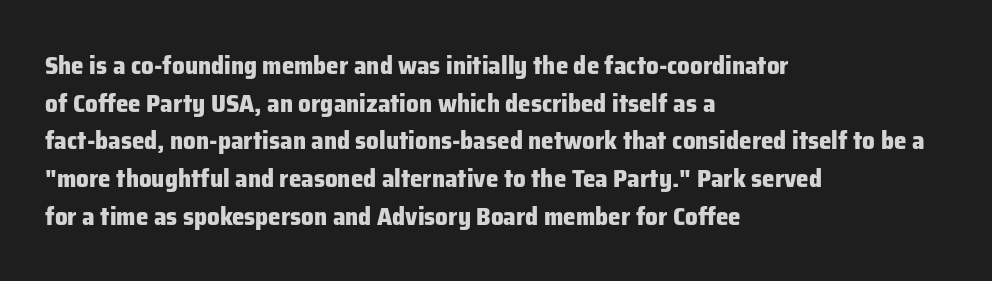
Q: Is the text bold? A: Yes.
Q: Is the text italic (slanted)? A: No, it is upright.
Q: Is the text underlined? A: No.
Q: How is the paragraph aligned? A: Left-aligned.
Q: Is the spacing between letters normal or unusually wide? A: Normal.
Q: Is the spacing between lines tight, normal or loose? A: Normal.
